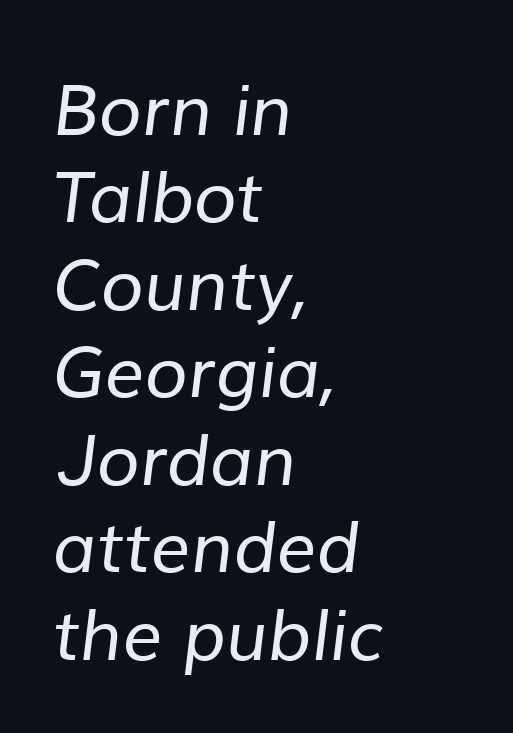
Q: Is the text bold? A: No.
Q: Is the typeface a serif or a sans-serif typeface? A: Sans-serif.
Q: Is the text underlined? A: No.
Q: How is the paragraph aligned? A: Left-aligned.
Q: Is the spacing between letters normal or unusually wide? A: Normal.
Q: Is the spacing between lines tight, normal or loose? A: Normal.
Q: Width (condensed, normal, or wide)? A: Normal.
Q: Stroke contrast? A: Low.
Q: x-height? A: Medium.
Q: Monospaced? A: No.
